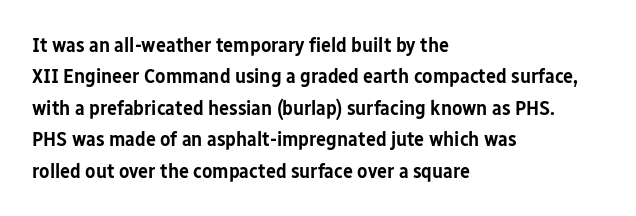
{"italic": "no", "bold": "semi", "underline": "no", "align": "left", "line_spacing": "normal", "line_spacing_ratio": 1.5, "letter_spacing": "normal", "letter_spacing_em": 0.0, "glyph_px": 21}
